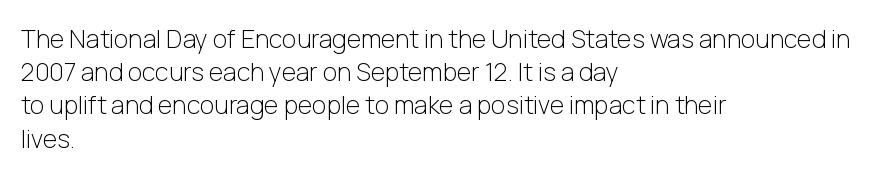
The image shows 25 px text type, upright; set left-aligned, normal line spacing (1.33x), normal letter spacing, not underlined.
